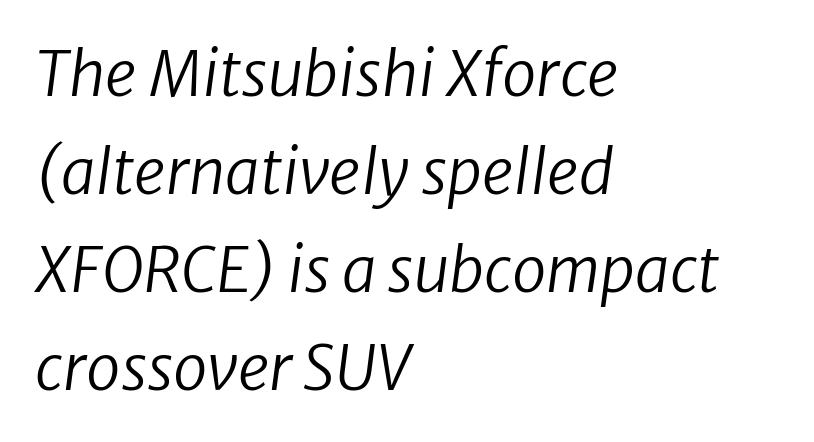
Q: Is the text bold? A: No.
Q: Is the text italic (slanted)? A: Yes, it leans right by about 8 degrees.
Q: Is the text underlined? A: No.
Q: How is the paragraph aligned? A: Left-aligned.
Q: Is the spacing between letters normal or unusually wide? A: Normal.
Q: Is the spacing between lines tight, normal or loose? A: Normal.
Q: Width (condensed, normal, or wide)? A: Normal.
Q: Stroke contrast? A: Low.
Q: x-height? A: Medium.
Q: Monospaced? A: No.
